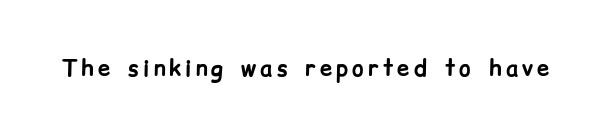
Weight check: bold — yes, fully. Rule under the text: the space is simply empty. Quick note: not italic, upright.
